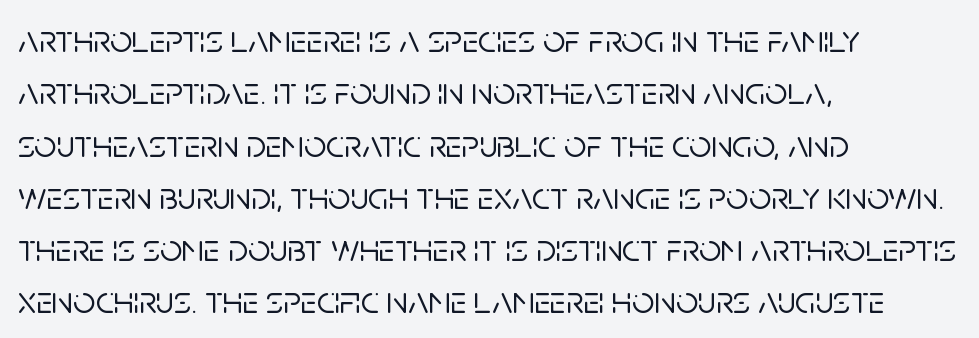
{"serif": "no", "italic": "no", "width": "normal", "stroke_contrast": "low", "x_height": "large", "monospaced": "no", "underline": "no", "align": "left", "line_spacing": "normal", "line_spacing_ratio": 1.34, "letter_spacing": "normal", "letter_spacing_em": 0.0, "glyph_px": 39}
